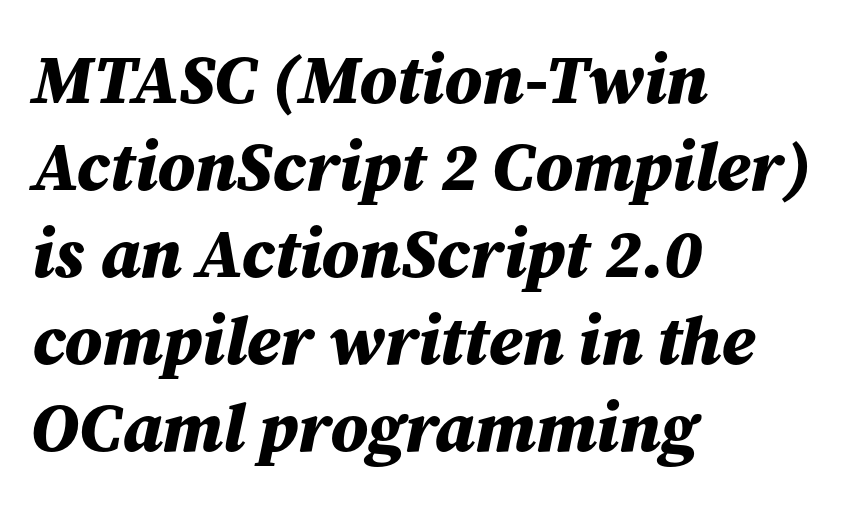
{"italic": "yes", "lean": "right", "slant_degrees": 12, "bold": "yes", "weight": "bold", "width": "normal", "stroke_contrast": "medium", "x_height": "medium", "monospaced": "no", "underline": "no", "align": "left", "line_spacing": "normal", "line_spacing_ratio": 1.26, "letter_spacing": "normal", "letter_spacing_em": 0.0, "glyph_px": 69}
